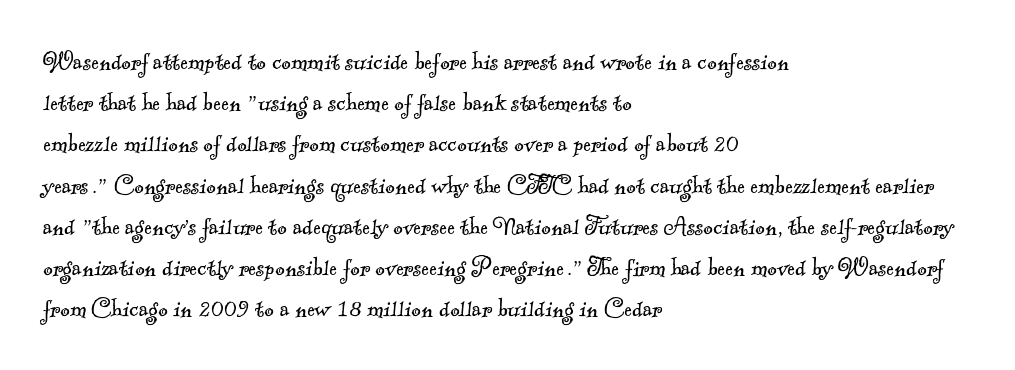
Yep, those are serifs on the letters. Interline gaps are of average width in this sample. This rendering features lettering with no underline. Inter-character spacing is left at the font's built-in metrics.
